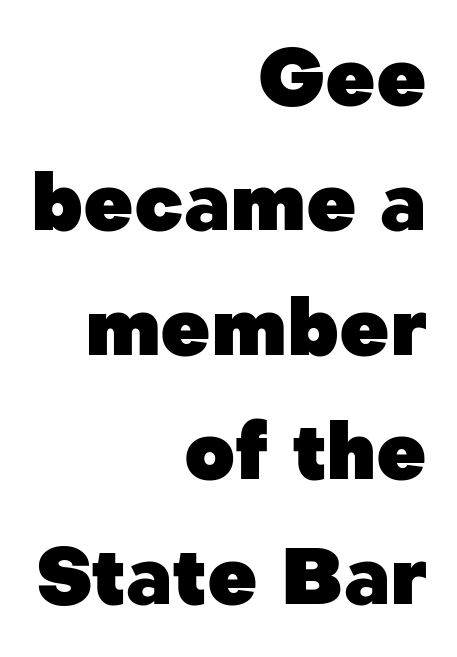
The image shows 78 px heavy sans-serif type, upright; set right-aligned, normal line spacing (1.6x), normal letter spacing, not underlined; low stroke contrast and a medium x-height.
